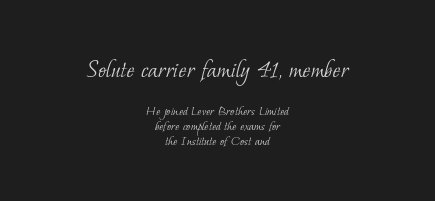
{"bold": "no", "underline": "no", "align": "center", "line_spacing": "tight", "line_spacing_ratio": 1.08, "letter_spacing": "normal", "letter_spacing_em": 0.0, "larger_block": "first", "size_ratio": 1.93, "glyph_px": 27}
